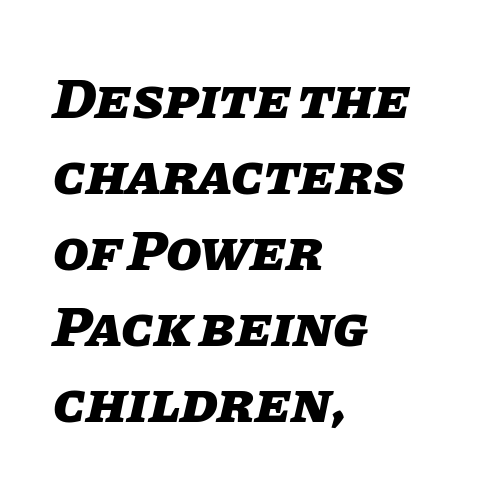
{"italic": "yes", "lean": "right", "slant_degrees": 11, "bold": "yes", "weight": "heavy", "width": "normal", "stroke_contrast": "low", "x_height": "large", "monospaced": "no", "underline": "no", "align": "left", "line_spacing": "normal", "line_spacing_ratio": 1.31, "letter_spacing": "normal", "letter_spacing_em": 0.0, "glyph_px": 58}
